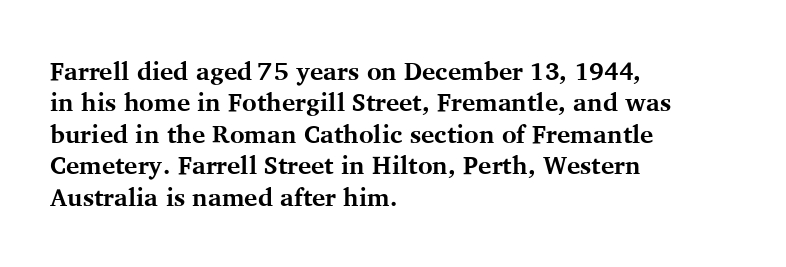
Horizontal alignment here is leftward, the default for most running prose. These lines were composed using upright roman letters. Quick note: underline off. Words appear dense and cohesive because spacing is normal. Honestly, the row spacing looks completely unremarkable. Heft: maximum for text — a bold.
